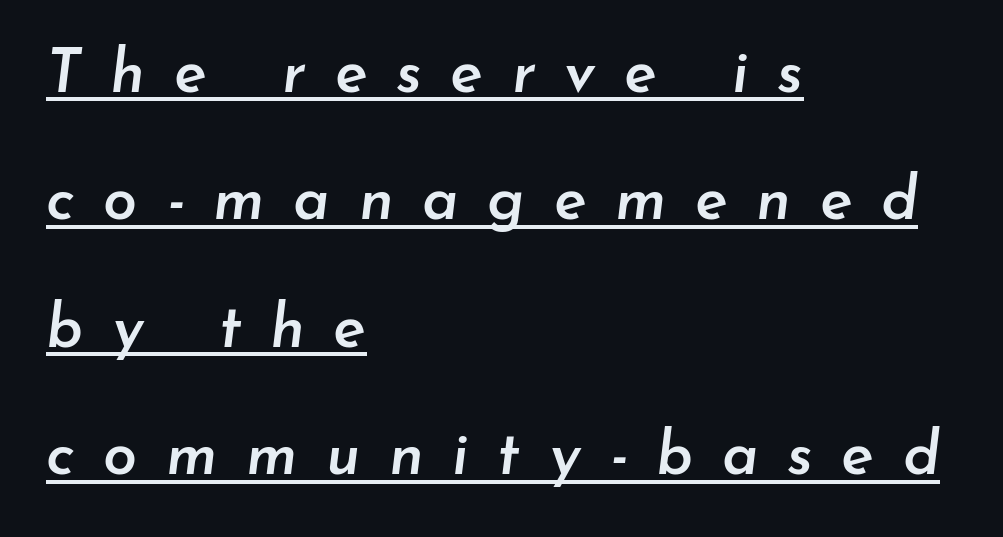
The image shows 61 px semibold type, italic (leaning right); set left-aligned, loose line spacing (2.09x), unusually wide letter spacing (+0.47 em), underlined; low stroke contrast and a small x-height.
